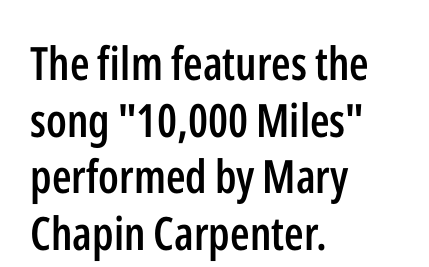
The tracking reads as untouched default to a designer's eye. This is the regular roman posture of the typeface. In terms of weight, the rendering is demibold, just under bold. The passage is arranged the way most books set body copy — flush left.
